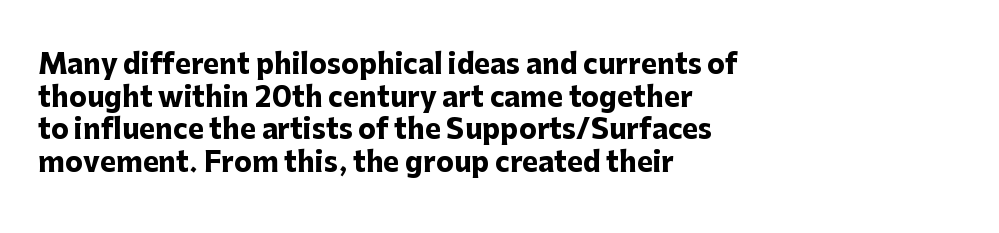
The image shows 27 px bold type, upright; set left-aligned, line spacing 1.21x, normal letter spacing, not underlined.
